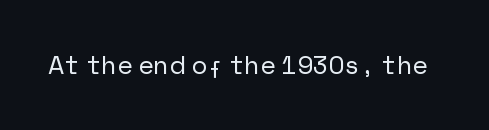
Is there any slant? The stems are plumb. Descenders are the only things crossing below the line. The line texture is even and compact thanks to regular tracking.
